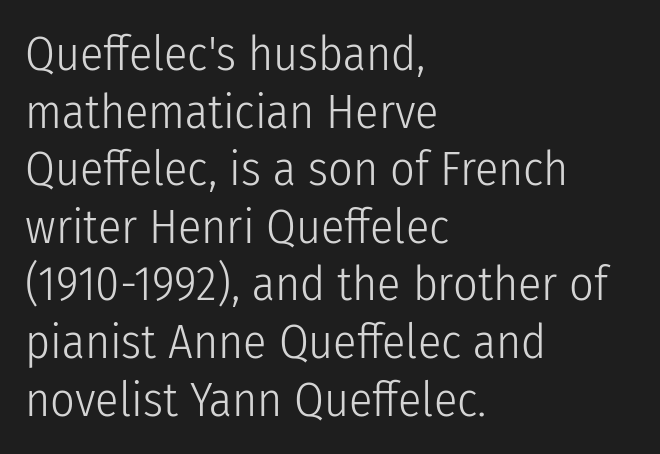
The designer went with a sans here, leaving each stem footless. These lines are rendered in a variable-pitch font. The passage shown has conventional tracking throughout. The space beneath each line is pristine and unruled. This is the regular roman posture of the typeface.
